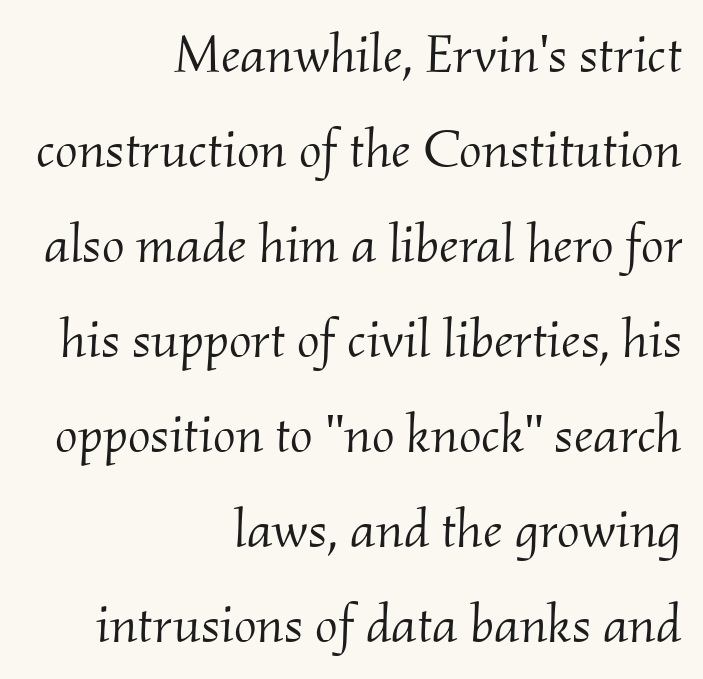
Varying glyph widths throughout — classic text-font behaviour. Each stroke keeps to a modest, everyday thickness or less. In CSS terms this would be text-align: right. The face used here is seriffed, in the tradition of book romans.
